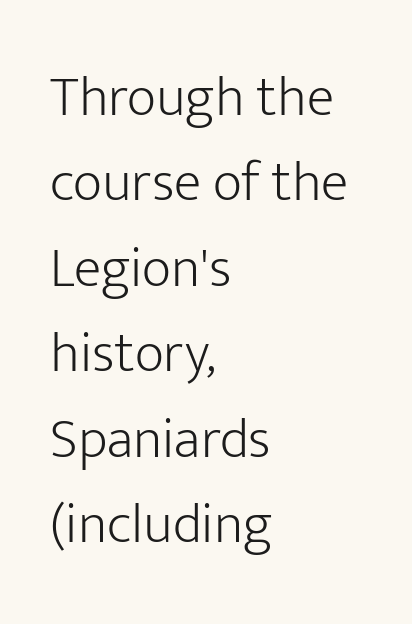
The image shows 57 px light sans-serif type, upright; set left-aligned, normal line spacing (1.5x), normal letter spacing, not underlined; low stroke contrast and a medium x-height.
